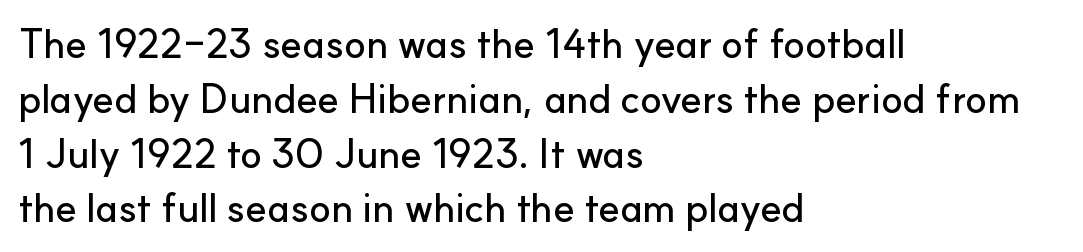
Rendered with straight, roman letterforms. Vertically, the passage feels balanced, rows spaced as you'd expect. Nobody drew a line under any word here. Reading down the block, your eye returns to a fixed left position each line. The letters sit at their default tracking, neither squeezed nor spread. Here the designer chose a conventional face with non-uniform glyph widths.
